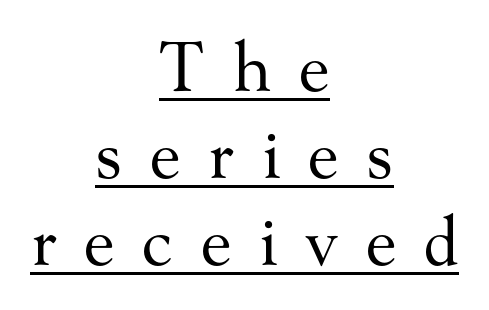
Letter spacing: wide. Italic: no, the glyphs are upright roman. The font is comparable to plain body text, perhaps lighter. The letters advance in unequal steps, a hallmark of proportional type. If you measured baseline to baseline, you'd find a middling distance. Where is the straight margin? There isn't one; the lines are centered.
